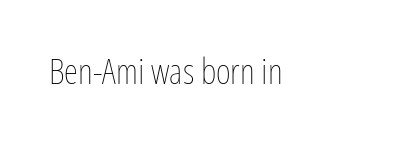
{"italic": "no", "bold": "no", "weight": "thin", "width": "condensed", "stroke_contrast": "low", "x_height": "medium", "monospaced": "no", "underline": "no", "letter_spacing": "normal", "letter_spacing_em": 0.0, "glyph_px": 36}
